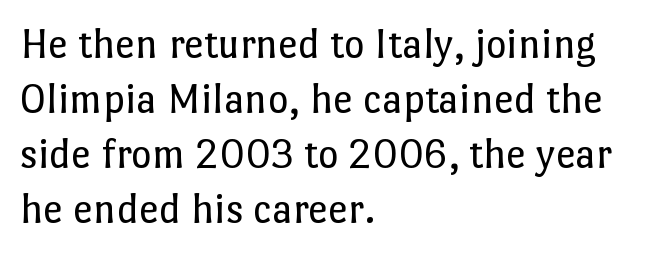
The image shows 44 px regular-weight type, upright; set left-aligned, normal line spacing (1.25x), normal letter spacing, not underlined; low stroke contrast and a medium x-height.
